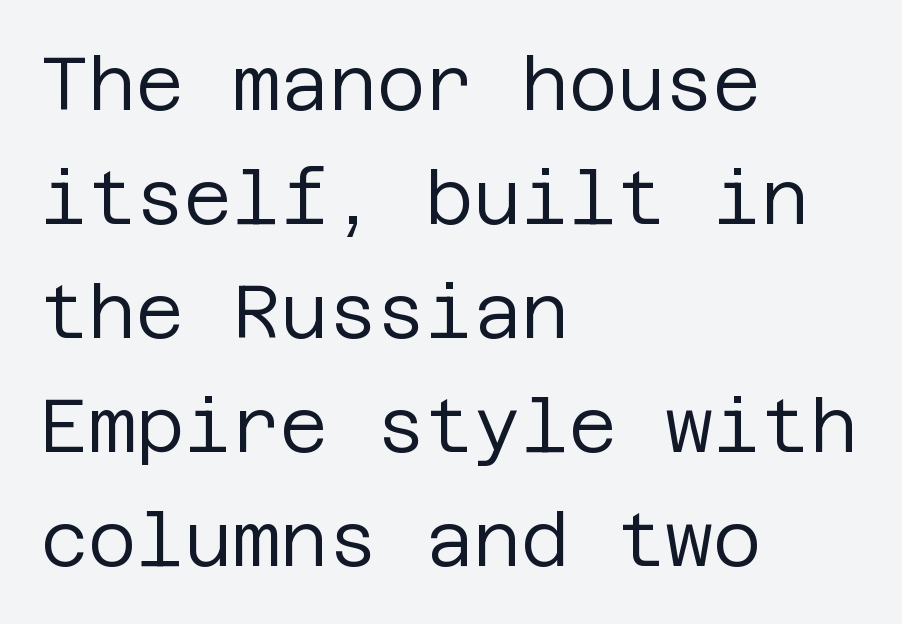
The image shows 74 px regular-weight sans-serif type, upright; set left-aligned, normal line spacing (1.54x), normal letter spacing, not underlined; low stroke contrast and a large x-height.
